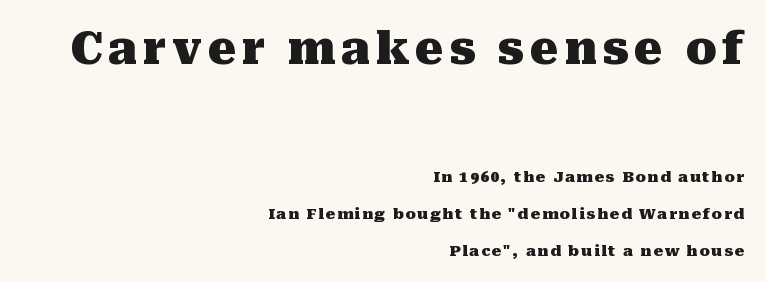
Q: Is the text bold? A: Yes.
Q: Is the text italic (slanted)? A: No, it is upright.
Q: Is the typeface a serif or a sans-serif typeface? A: Serif.
Q: Is the text underlined? A: No.
Q: How is the paragraph aligned? A: Right-aligned.
Q: Is the spacing between lines tight, normal or loose? A: Loose.
Q: Which block of text is set in a larger size, the first (top) or the second (bottom)? A: The first (top) one.
Q: Width (condensed, normal, or wide)? A: Normal.
Q: Stroke contrast? A: Medium.
Q: x-height? A: Medium.
Q: Monospaced? A: No.
